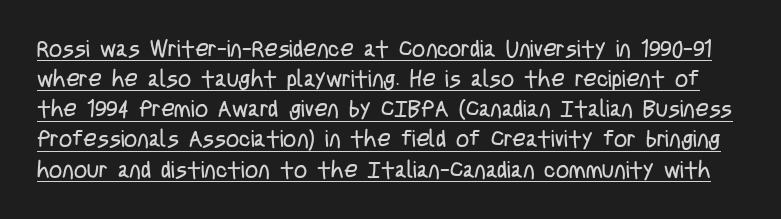
Designer's note — italics off, roman on. A typesetter would call this zero additional tracking. Counters stay open thanks to moderate or lighter strokes. What decoration does the sample have? An underline.
